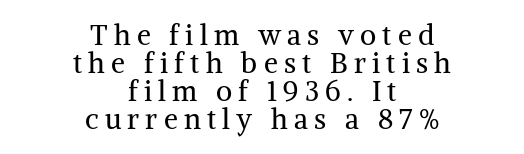
{"serif": "yes", "italic": "no", "bold": "no", "weight": "regular", "width": "normal", "stroke_contrast": "medium", "x_height": "medium", "monospaced": "no", "underline": "no", "align": "center", "line_spacing": "tight", "line_spacing_ratio": 1.0, "letter_spacing": "wide", "letter_spacing_em": 0.22, "glyph_px": 28}
